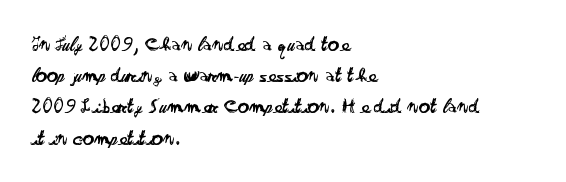
{"italic": "no", "bold": "no", "underline": "no", "align": "left", "line_spacing": "normal", "line_spacing_ratio": 1.42, "letter_spacing": "normal", "letter_spacing_em": 0.0, "glyph_px": 22}
